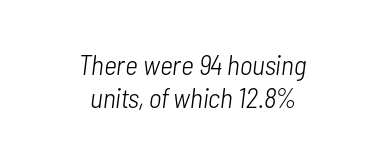
The image shows 28 px light, condensed type, italic (leaning right); set centered, line spacing 1.19x, normal letter spacing, not underlined; low stroke contrast and a medium x-height.
